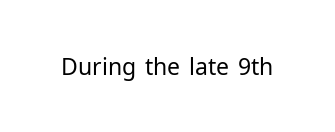
{"italic": "no", "bold": "no", "underline": "no", "letter_spacing": "normal", "letter_spacing_em": 0.0, "glyph_px": 23}
